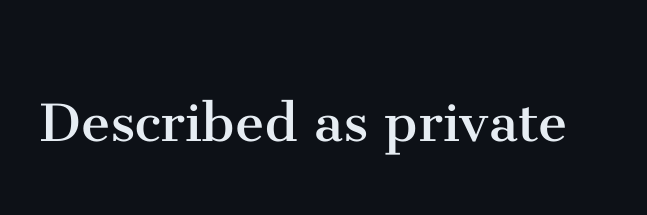
{"serif": "yes", "italic": "no", "bold": "no", "weight": "regular", "width": "normal", "stroke_contrast": "medium", "x_height": "medium", "monospaced": "no", "underline": "no", "letter_spacing": "normal", "letter_spacing_em": 0.0, "glyph_px": 66}
